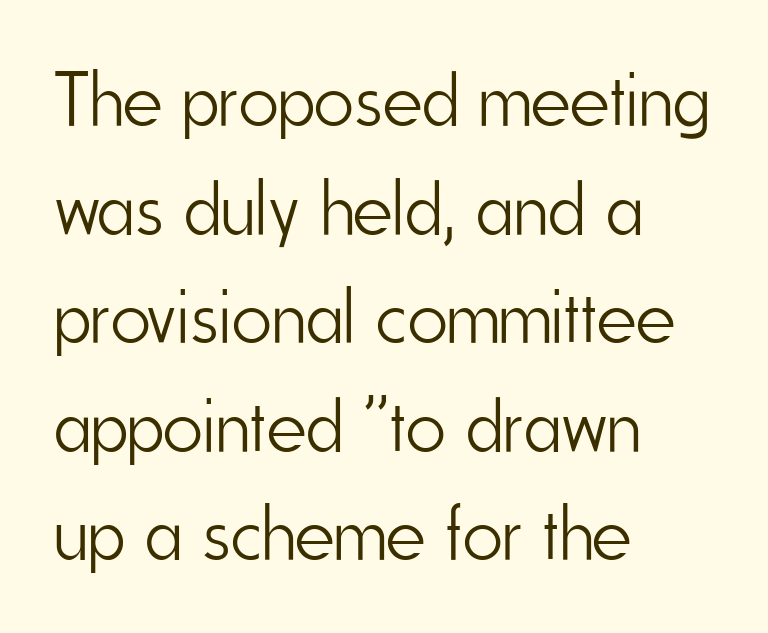
The image shows 77 px light, condensed sans-serif type, upright; set left-aligned, normal line spacing (1.41x), normal letter spacing, not underlined; low stroke contrast and a small x-height.
